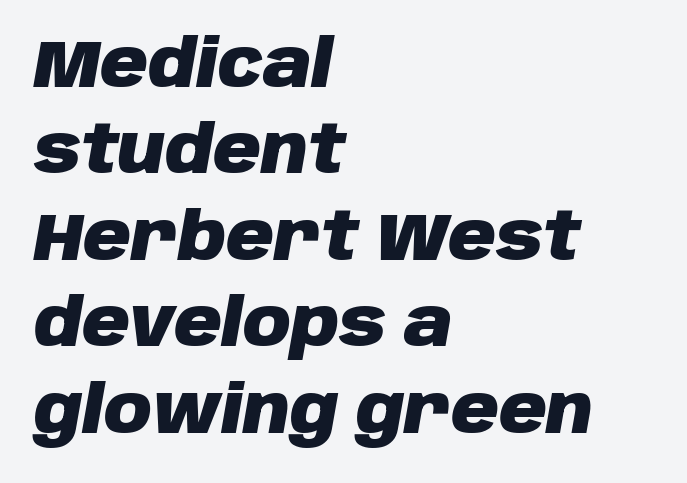
A typesetter would call this leading conventional body-copy spacing. The horizontal fit of the characters is conventional and even. The text block is weighted toward the left margin, trailing off unevenly rightward. Descenders hang freely into open space. Characters are canted at an angle relative to the baseline's perpendicular. Is the type bold? Yes — the strokes are clearly thick and heavy.
